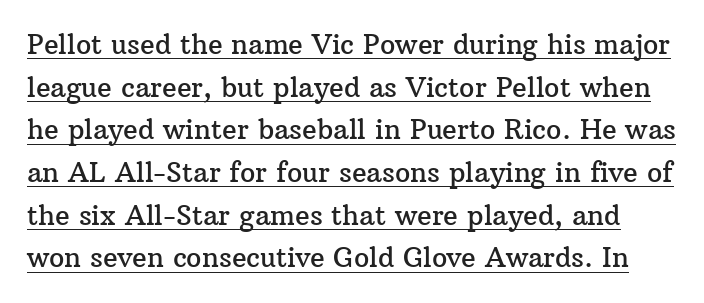
Q: Is the text italic (slanted)? A: No, it is upright.
Q: Is the text underlined? A: Yes.
Q: Is the spacing between letters normal or unusually wide? A: Normal.
Q: Is the spacing between lines tight, normal or loose? A: Normal.
